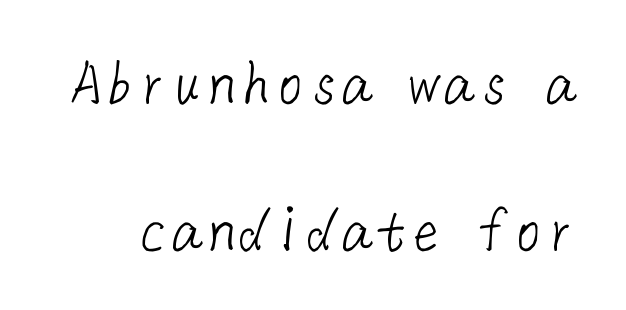
The image shows 68 px light sans-serif type; set loose line spacing (2.16x), normal letter spacing, not underlined; low stroke contrast and a medium x-height.
